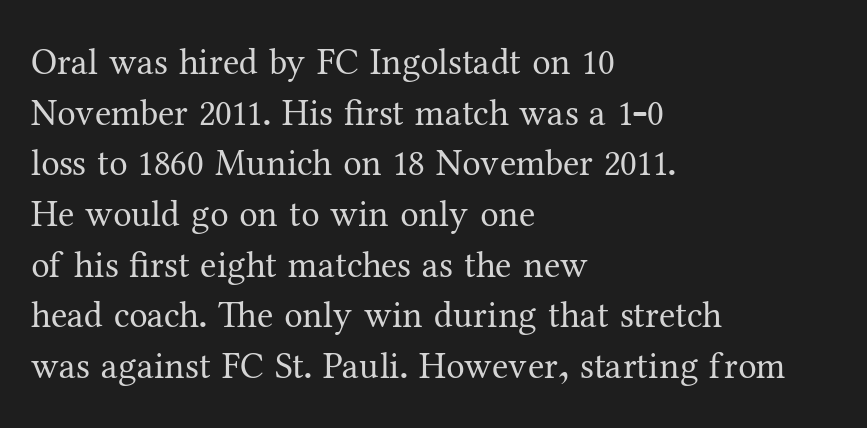
Italic: no, the glyphs are upright roman. Spacing between characters is what you'd get straight out of the box. The passage shown is not underscored anywhere. The typeface chosen for these lines features serifs. Notice how descenders clear the ascenders below comfortably — that's standard leading.
